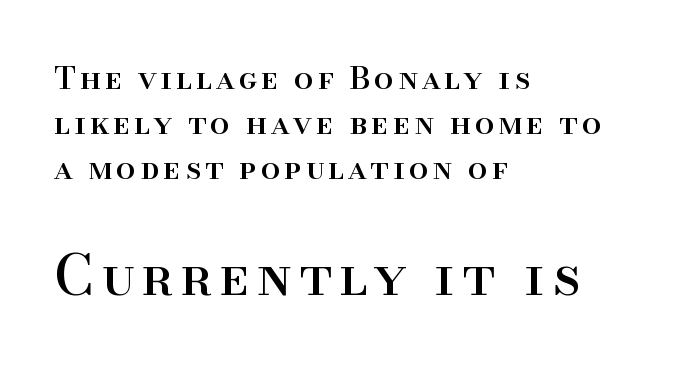
How would I describe the line gaps? Plain and ordinary. Varying glyph widths throughout — classic text-font behaviour. In terms of posture, this sample is upright. Check under the words: just untouched page.
